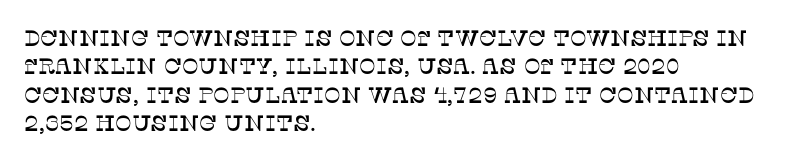
The image shows 22 px text type, upright; set left-aligned, normal line spacing (1.29x), normal letter spacing, not underlined.
